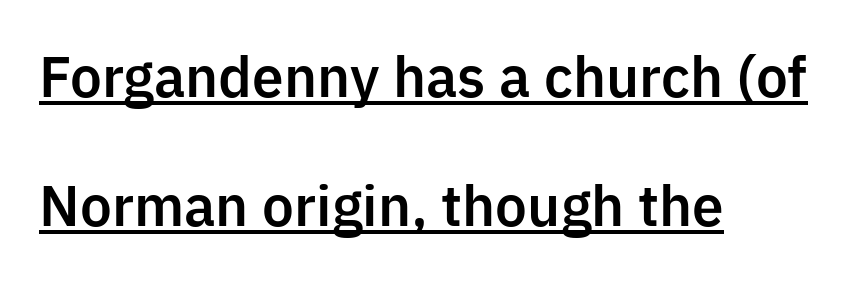
Serif or sans? Sans — the stroke terminals are bare. Rows of type keep a wide berth in the vertical direction. The letters advance in unequal steps, a hallmark of proportional type. Casual observation: everything's shoved over to the left.
